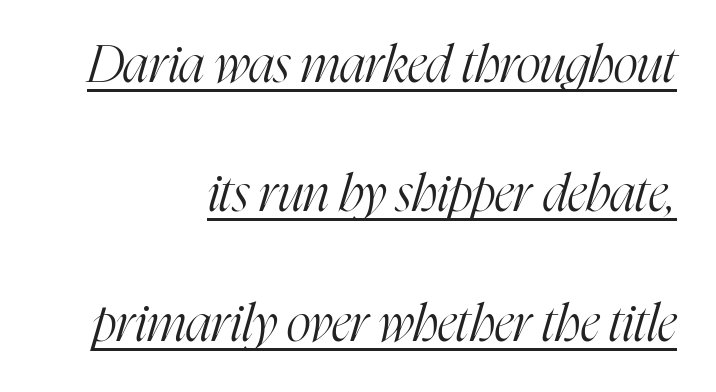
A typesetter would call this zero additional tracking. A great deal of white space separates one row of letters from the next. Italic? Definitely — the glyphs are oblique. You could not count columns in this text — the font is proportionally spaced. Every word sits above its own underline.
